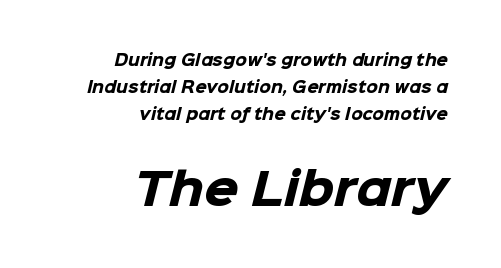
Q: Is the text bold? A: Yes.
Q: Is the typeface a serif or a sans-serif typeface? A: Sans-serif.
Q: Is the text underlined? A: No.
Q: How is the paragraph aligned? A: Right-aligned.
Q: Is the spacing between letters normal or unusually wide? A: Normal.
Q: Which block of text is set in a larger size, the first (top) or the second (bottom)? A: The second (bottom) one.
Q: Width (condensed, normal, or wide)? A: Normal.
Q: Stroke contrast? A: Low.
Q: x-height? A: Medium.
Q: Monospaced? A: No.
